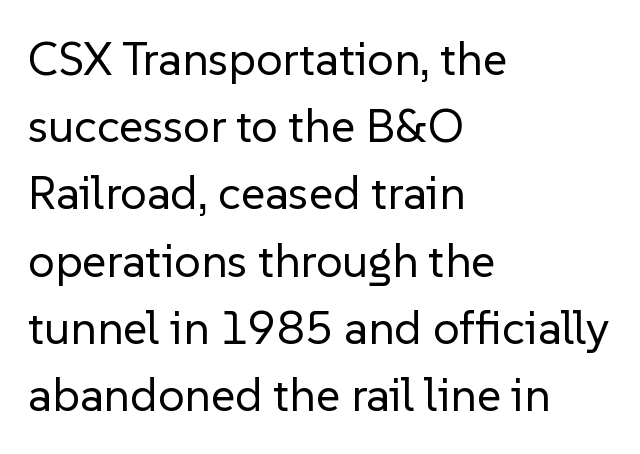
One glance says typical: line gaps are just what's usual. Decoration check: the copy has no underline. The lettering stays uniformly vertical, giving the passage a roman look. Does extra space separate the letters? No, they use regular spacing.
